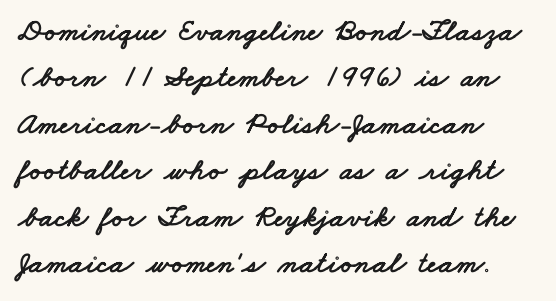
This sample is left-justified, so line endings fall wherever the words run out. The type family on display is of the sans-serif kind. Character widths vary here, with narrow letters taking less room than wide ones. The rows are spaced the way most documents space them.
